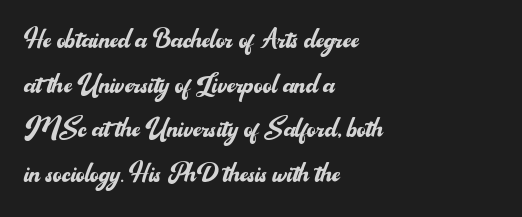
The image shows 34 px regular-weight sans-serif type; set left-aligned, normal line spacing (1.31x), normal letter spacing, not underlined; medium stroke contrast and a small x-height.
